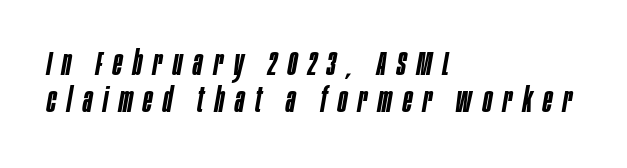
Q: Is the text bold? A: Semi-bold.
Q: Is the text italic (slanted)? A: Yes, it leans right by about 10 degrees.
Q: Is the text underlined? A: No.
Q: How is the paragraph aligned? A: Left-aligned.
Q: Is the spacing between letters normal or unusually wide? A: Unusually wide.
Q: Is the spacing between lines tight, normal or loose? A: Tight.
Q: Width (condensed, normal, or wide)? A: Condensed.
Q: Stroke contrast? A: Low.
Q: x-height? A: Large.
Q: Monospaced? A: No.
